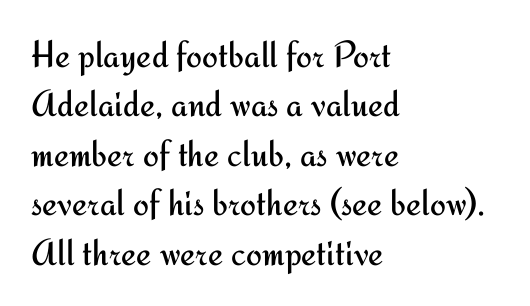
The image shows 38 px regular-weight sans-serif type, upright; set left-aligned, normal line spacing (1.3x), normal letter spacing, not underlined; medium stroke contrast and a small x-height.
